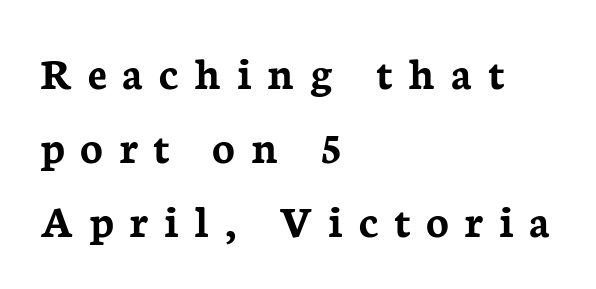
Q: Is the text bold? A: Yes.
Q: Is the text italic (slanted)? A: No, it is upright.
Q: Is the typeface a serif or a sans-serif typeface? A: Serif.
Q: Is the text underlined? A: No.
Q: How is the paragraph aligned? A: Left-aligned.
Q: Is the spacing between letters normal or unusually wide? A: Unusually wide.
Q: Is the spacing between lines tight, normal or loose? A: Normal.
Q: Width (condensed, normal, or wide)? A: Normal.
Q: Stroke contrast? A: Low.
Q: x-height? A: Medium.
Q: Monospaced? A: No.
